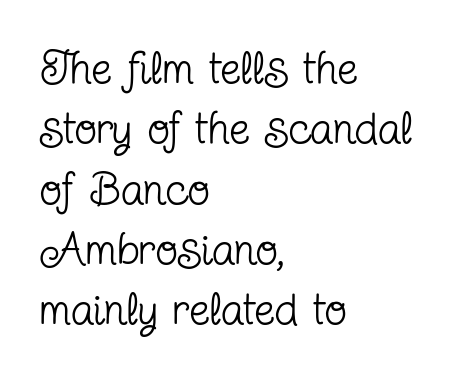
Q: Is the text bold? A: No.
Q: Is the text italic (slanted)? A: No, it is upright.
Q: Is the typeface a serif or a sans-serif typeface? A: Serif.
Q: Is the text underlined? A: No.
Q: How is the paragraph aligned? A: Left-aligned.
Q: Is the spacing between letters normal or unusually wide? A: Normal.
Q: Is the spacing between lines tight, normal or loose? A: Normal.
Q: Width (condensed, normal, or wide)? A: Condensed.
Q: Stroke contrast? A: Low.
Q: x-height? A: Medium.
Q: Monospaced? A: No.
